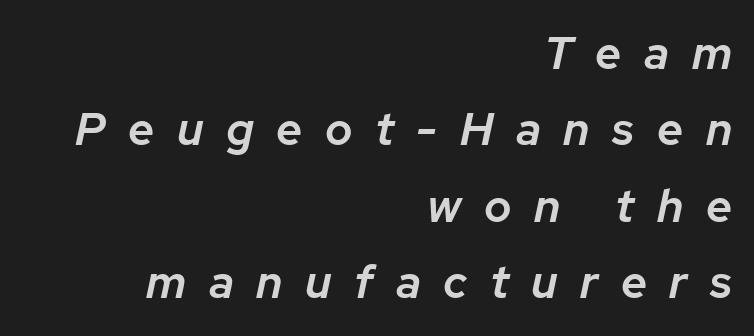
{"italic": "yes", "lean": "right", "slant_degrees": 12, "bold": "semi", "weight": "semibold", "width": "normal", "stroke_contrast": "low", "x_height": "medium", "monospaced": "no", "underline": "no", "align": "right", "line_spacing": "normal", "line_spacing_ratio": 1.66, "letter_spacing": "wide", "letter_spacing_em": 0.49, "glyph_px": 46}
